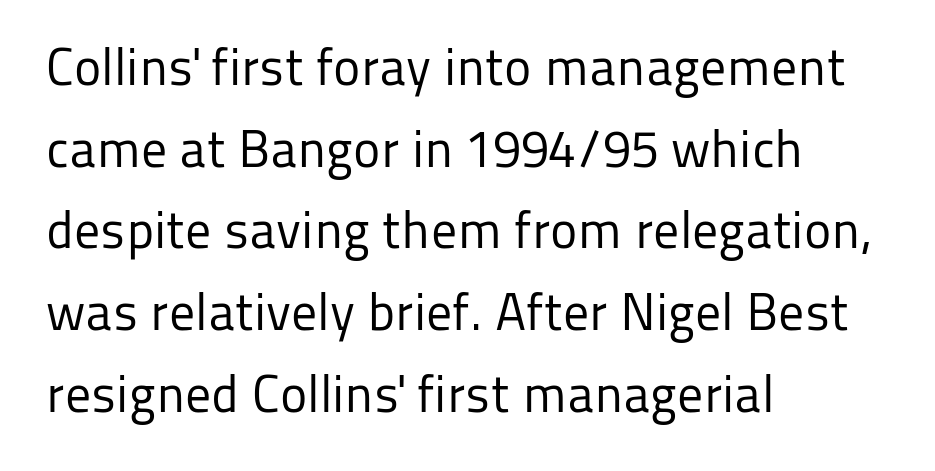
Q: Is the text bold? A: No.
Q: Is the text italic (slanted)? A: No, it is upright.
Q: Is the typeface a serif or a sans-serif typeface? A: Sans-serif.
Q: Is the text underlined? A: No.
Q: How is the paragraph aligned? A: Left-aligned.
Q: Is the spacing between letters normal or unusually wide? A: Normal.
Q: Is the spacing between lines tight, normal or loose? A: Normal.
Q: Width (condensed, normal, or wide)? A: Normal.
Q: Stroke contrast? A: Low.
Q: x-height? A: Medium.
Q: Monospaced? A: No.
